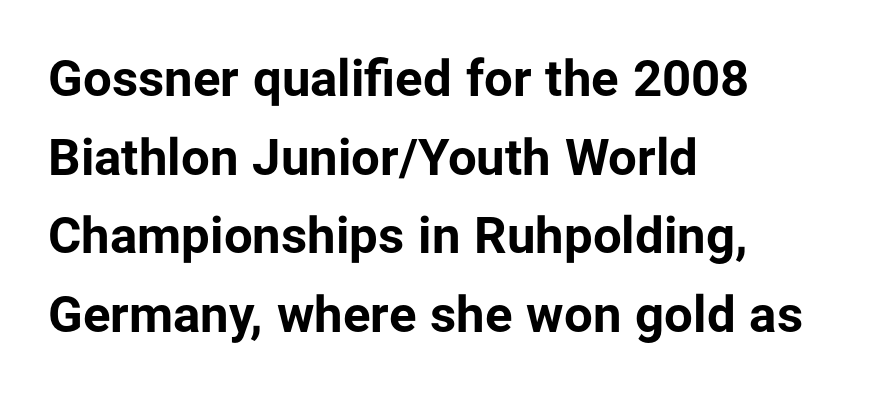
Check under the words: just untouched page. Do the letters lean? They stand straight. Teacher's note: observe the even left margin — that is flush-left alignment. In terms of letterform style, serifs are entirely absent.
